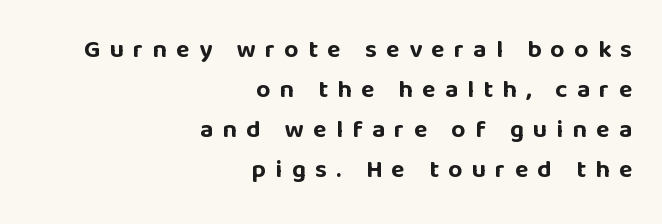
Q: Is the text bold? A: Yes.
Q: Is the text italic (slanted)? A: No, it is upright.
Q: Is the text underlined? A: No.
Q: How is the paragraph aligned? A: Right-aligned.
Q: Is the spacing between letters normal or unusually wide? A: Unusually wide.
Q: Is the spacing between lines tight, normal or loose? A: Normal.
